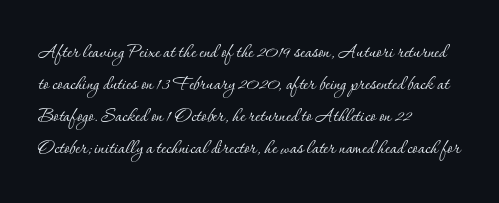
The image shows 24 px text type; set left-aligned, normal line spacing (1.34x), normal letter spacing, not underlined.
